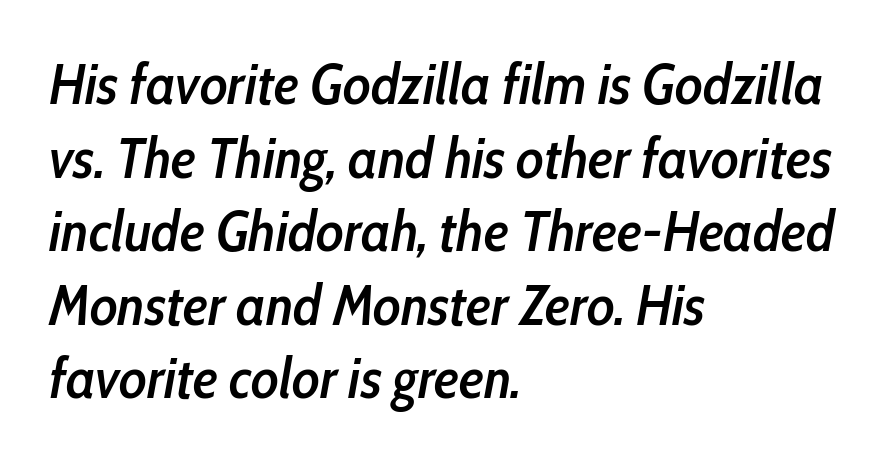
{"italic": "yes", "lean": "right", "slant_degrees": 10, "bold": "semi", "weight": "semibold", "width": "condensed", "stroke_contrast": "low", "x_height": "medium", "monospaced": "no", "underline": "no", "align": "left", "line_spacing": "normal", "line_spacing_ratio": 1.29, "letter_spacing": "normal", "letter_spacing_em": 0.0, "glyph_px": 57}
